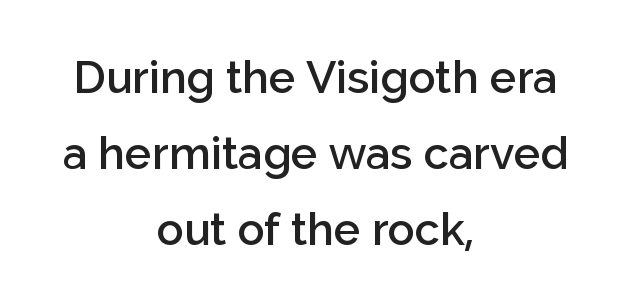
Q: Is the text bold? A: Semi-bold.
Q: Is the text italic (slanted)? A: No, it is upright.
Q: Is the typeface a serif or a sans-serif typeface? A: Sans-serif.
Q: Is the text underlined? A: No.
Q: How is the paragraph aligned? A: Centered.
Q: Is the spacing between letters normal or unusually wide? A: Normal.
Q: Is the spacing between lines tight, normal or loose? A: Normal.
Q: Width (condensed, normal, or wide)? A: Normal.
Q: Stroke contrast? A: Low.
Q: x-height? A: Medium.
Q: Monospaced? A: No.
